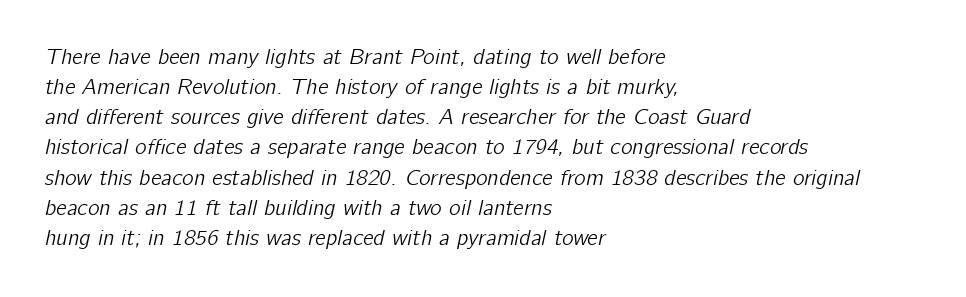
The image shows 22 px text type, italic (leaning right); set left-aligned, normal line spacing (1.37x), normal letter spacing, not underlined.
